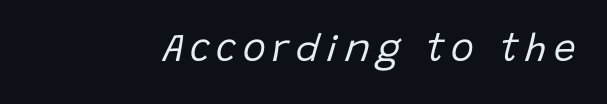
The image shows 39 px regular-weight type, italic (leaning right); set not underlined; low stroke contrast and a large x-height.
